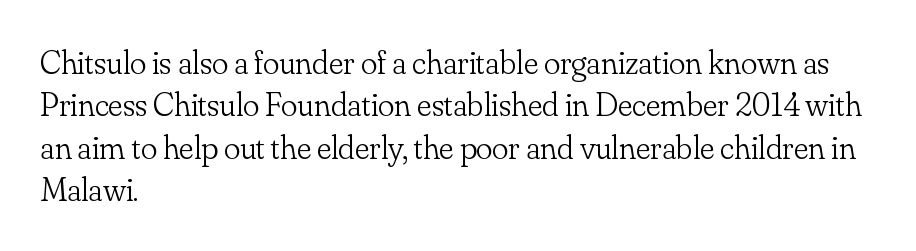
Descender tails drop into unmarked territory. The leading is moderate, giving the passage an even texture. Note the varied advance widths — an 'i' is clearly narrower than an 'm'. Students, note that the glyphs here touch the page at normal intervals. This is serif lettering, the kind often seen in printed books. In terms of posture, this sample is upright.
